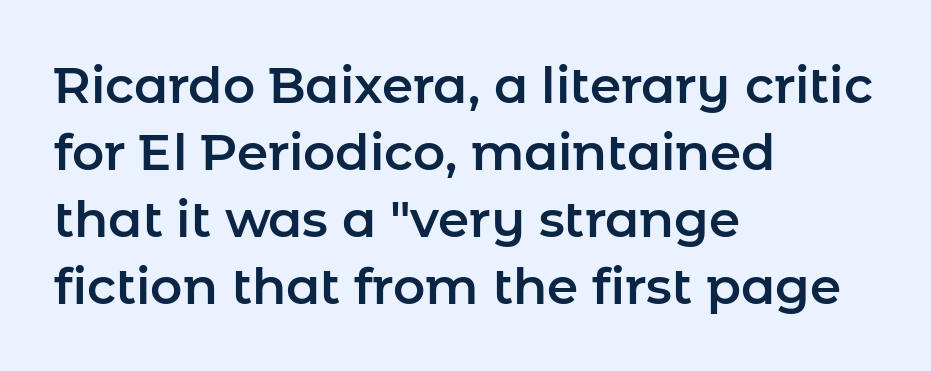
{"serif": "no", "italic": "no", "width": "normal", "stroke_contrast": "low", "x_height": "medium", "monospaced": "no", "underline": "no", "align": "left", "line_spacing": "normal", "line_spacing_ratio": 1.34, "letter_spacing": "normal", "letter_spacing_em": 0.0, "glyph_px": 50}
